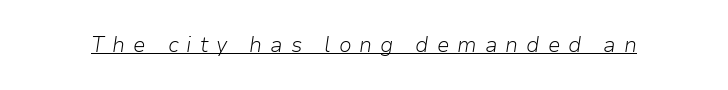
The image shows 21 px text type, italic (leaning right); set unusually wide letter spacing (+0.38 em), underlined.
